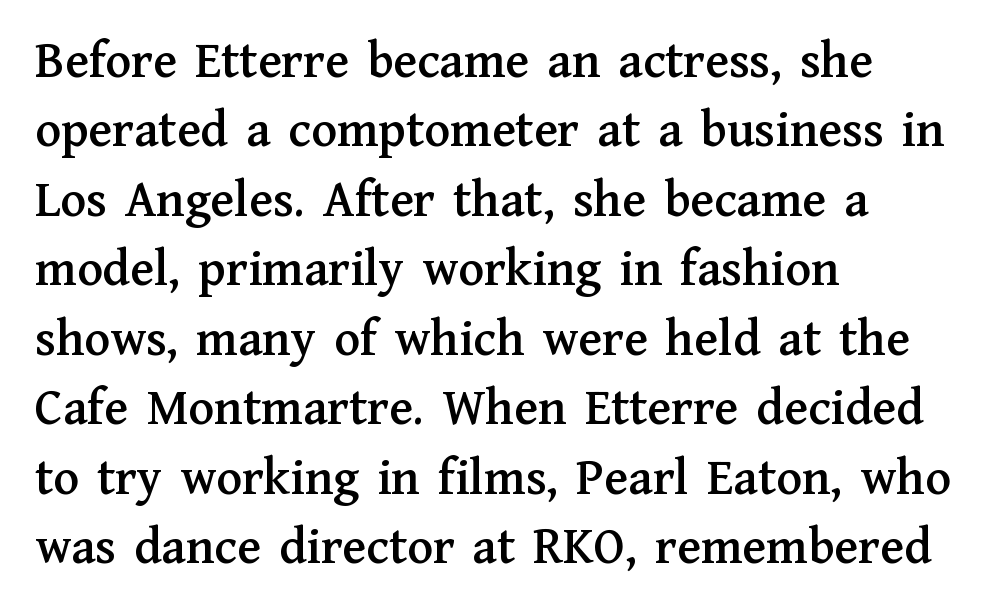
The image shows 53 px serif type, upright; set left-aligned, normal line spacing (1.31x), normal letter spacing, not underlined; medium stroke contrast and a medium x-height.
